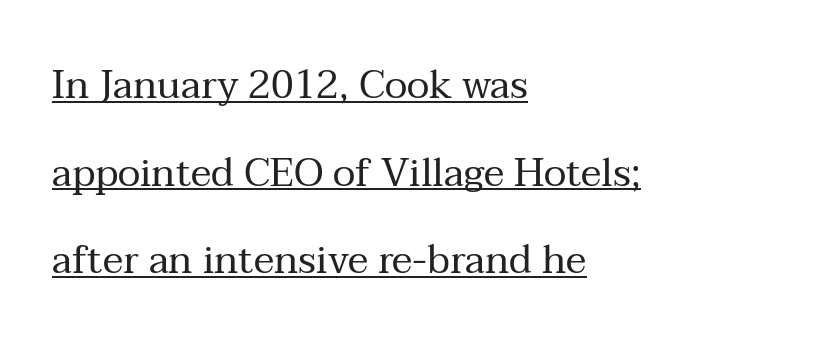
The rendering uses natural spacing where letterforms have individual widths. Typeset ragged right — the left edge is the straight one. Italic? Not at all — the glyphs are vertical. Nothing heavy about these letters — not bold at all. These lines are composed in type with serifs. Is there much room between lines? Yes — plenty of vertical air separates them.
